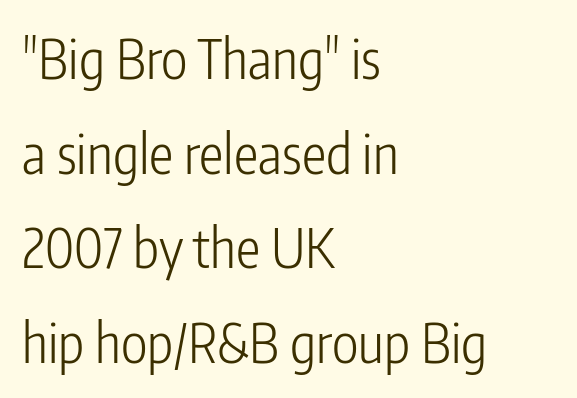
{"serif": "no", "italic": "no", "bold": "no", "weight": "light", "width": "condensed", "stroke_contrast": "low", "x_height": "medium", "monospaced": "no", "underline": "no", "align": "left", "line_spacing_ratio": 1.72, "letter_spacing": "normal", "letter_spacing_em": 0.0, "glyph_px": 55}
